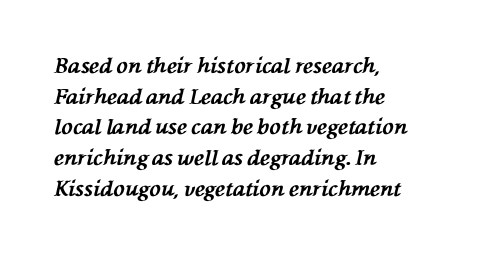
The image shows 21 px bold type, italic (leaning left); set left-aligned, normal line spacing (1.46x), normal letter spacing, not underlined.
